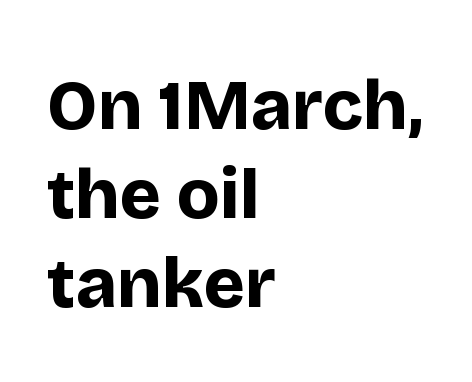
Plain, unruled lines of type. The letters are bold, with thick, heavy strokes. Successive baselines arrive at the customary interval. Each letter keeps its own natural width here, so spacing adapts to shape. A student would call this left alignment; a typographer would say flush left, rag right. In terms of letterform style, serifs are entirely absent.
